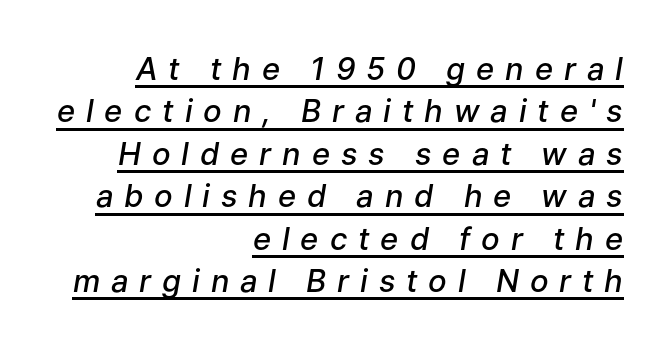
The letters advance in unequal steps, a hallmark of proportional type. Reading down the block, your eye finds every line finishing at a fixed right position. How would I describe the line gaps? Plain and ordinary. A fair bit of extra ink — the face is semibold, not bold. The passage shown leans; its letterforms are oblique. Spacing between characters has been opened up far beyond the box default.
